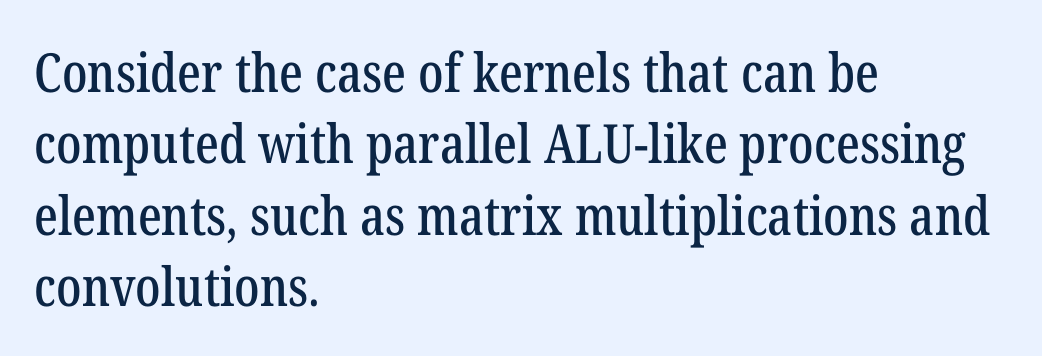
Honestly, the row spacing looks completely unremarkable. Left-aligned paragraph, ragged on the right. Between one letter and the next there's only the usual sliver of space. Is this a sans? No — the strokes have serifs.
